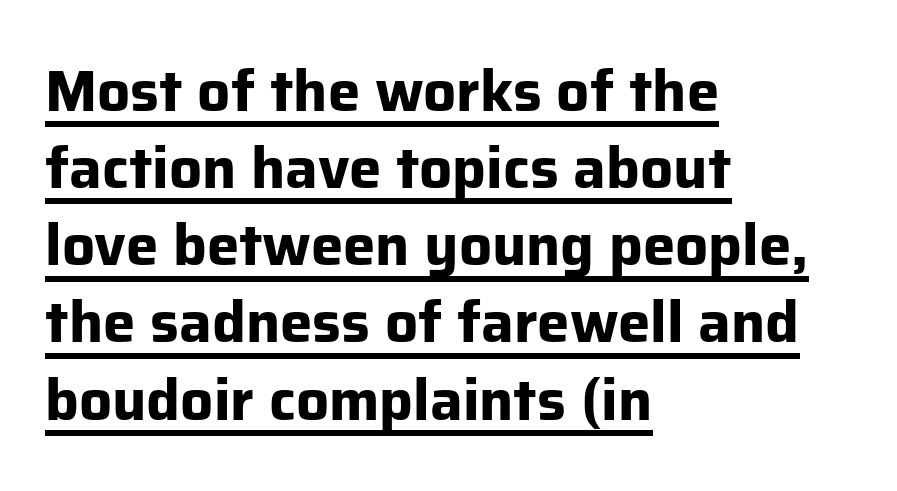
The image shows 58 px bold sans-serif type, upright; set left-aligned, normal line spacing (1.33x), normal letter spacing, underlined; low stroke contrast and a medium x-height.
